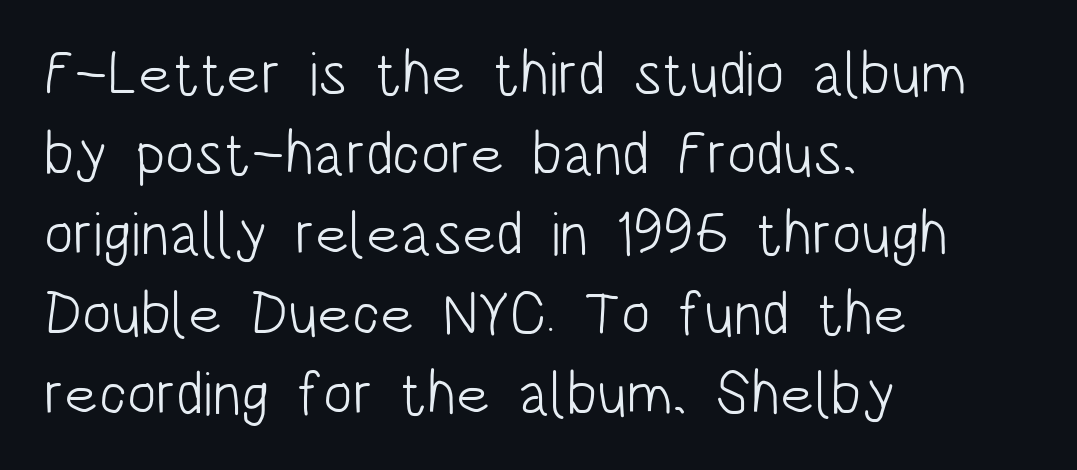
Q: Is the text bold? A: No.
Q: Is the text italic (slanted)? A: No, it is upright.
Q: Is the typeface a serif or a sans-serif typeface? A: Sans-serif.
Q: Is the text underlined? A: No.
Q: How is the paragraph aligned? A: Left-aligned.
Q: Is the spacing between letters normal or unusually wide? A: Normal.
Q: Is the spacing between lines tight, normal or loose? A: Normal.
Q: Width (condensed, normal, or wide)? A: Condensed.
Q: Stroke contrast? A: Low.
Q: x-height? A: Large.
Q: Monospaced? A: No.
